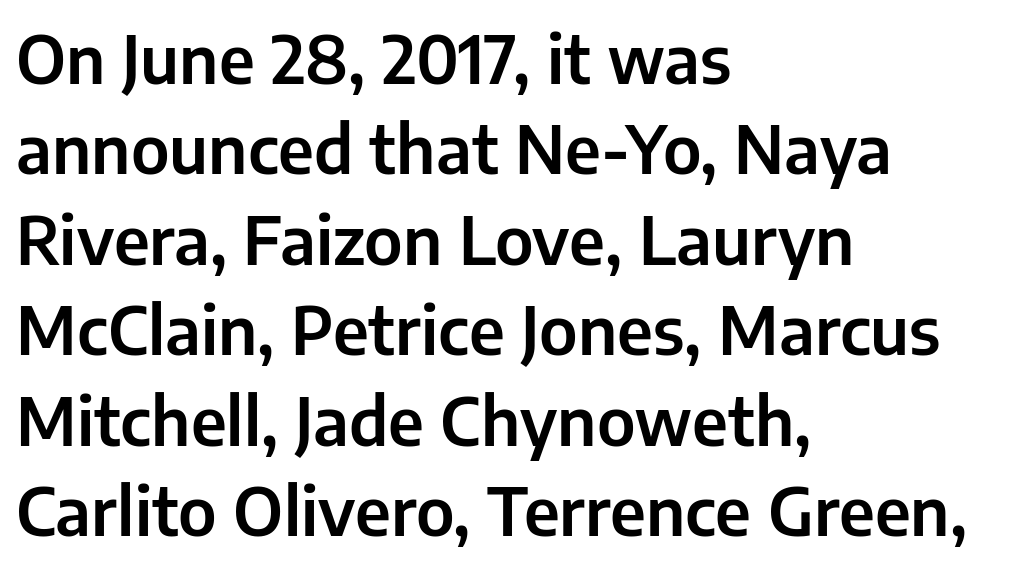
The image shows 66 px sans-serif type, upright; set left-aligned, normal line spacing (1.37x), normal letter spacing, not underlined; low stroke contrast and a medium x-height.
